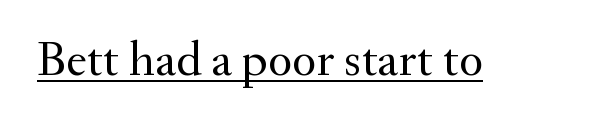
{"serif": "yes", "italic": "no", "bold": "no", "weight": "regular", "width": "normal", "stroke_contrast": "medium", "x_height": "small", "monospaced": "no", "underline": "yes", "letter_spacing": "normal", "letter_spacing_em": 0.0, "glyph_px": 50}
